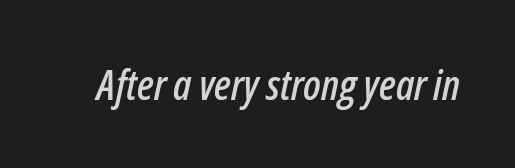
Q: Is the text italic (slanted)? A: Yes, it leans right by about 12 degrees.
Q: Is the text underlined? A: No.
Q: Is the spacing between letters normal or unusually wide? A: Normal.
Q: Width (condensed, normal, or wide)? A: Condensed.
Q: Stroke contrast? A: Low.
Q: x-height? A: Medium.
Q: Monospaced? A: No.
